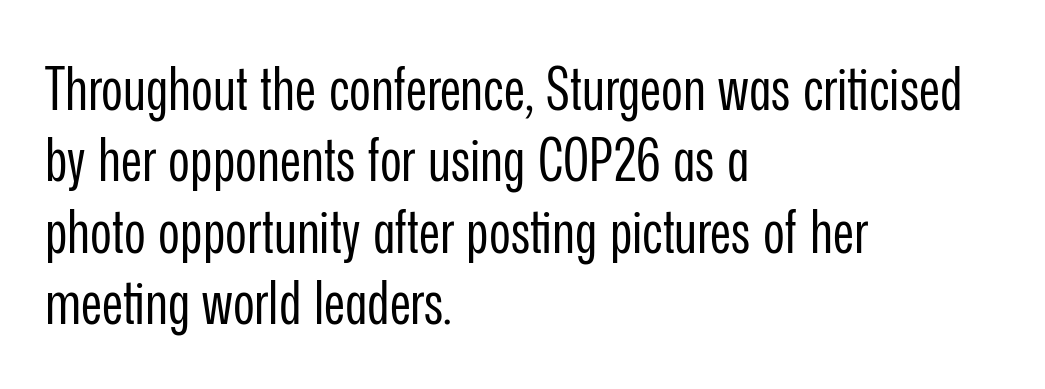
The image shows 59 px regular-weight, condensed sans-serif type, upright; set left-aligned, line spacing 1.21x, normal letter spacing, not underlined; low stroke contrast and a medium x-height.
